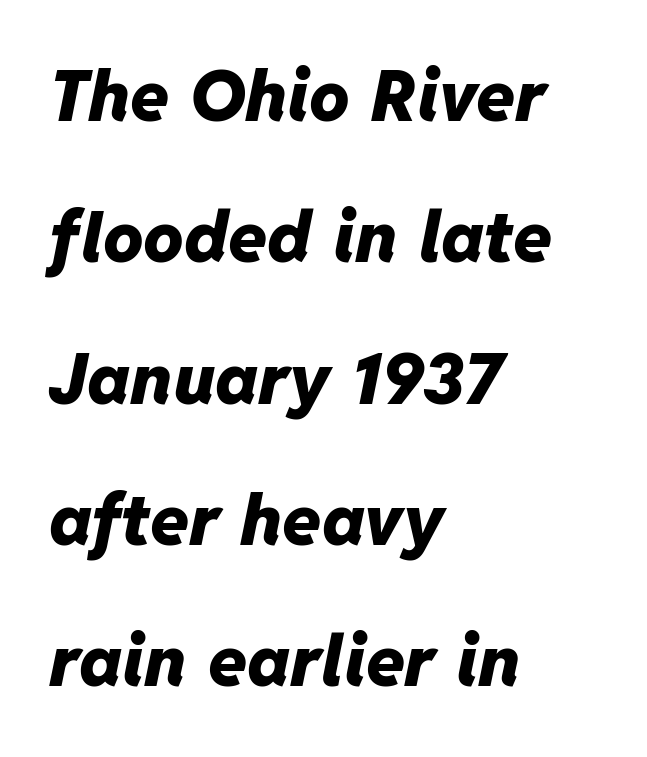
Q: Is the text bold? A: Yes.
Q: Is the text italic (slanted)? A: Yes, it leans right by about 11 degrees.
Q: Is the text underlined? A: No.
Q: How is the paragraph aligned? A: Left-aligned.
Q: Is the spacing between letters normal or unusually wide? A: Normal.
Q: Is the spacing between lines tight, normal or loose? A: Loose.
Q: Width (condensed, normal, or wide)? A: Normal.
Q: Stroke contrast? A: Low.
Q: x-height? A: Medium.
Q: Monospaced? A: No.
